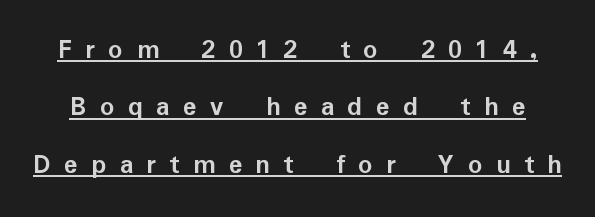
Leading: increased. Nothing sits at the stroke ends, so this counts as sans-serif. Summary of weight: heavy, a full bold. Glance below the letters and you will spot a drawn line. This sample has the flowing, uneven cadence of proportional lettering.
